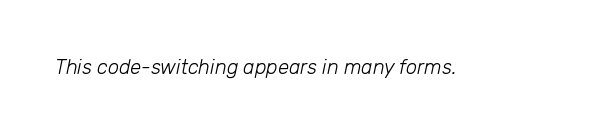
{"italic": "yes", "lean": "right", "slant_degrees": 12, "bold": "no", "underline": "no", "letter_spacing": "normal", "letter_spacing_em": 0.0, "glyph_px": 20}
